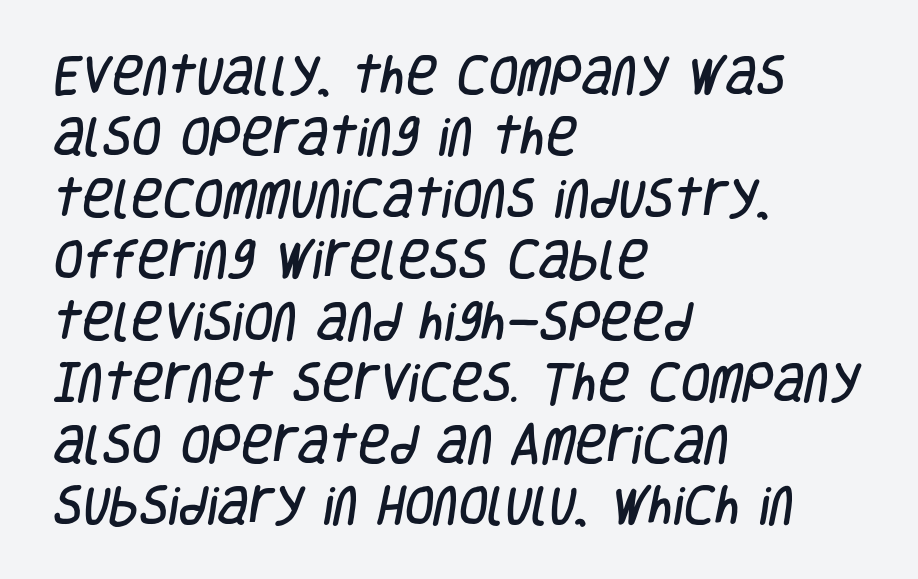
Check under the words: just untouched page. These lines sit exactly where default settings would place them. The type is set solid horizontally, with unmodified tracking. Here the designer chose a conventional face with non-uniform glyph widths.
